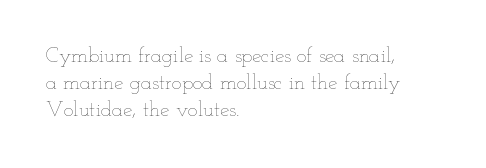
The image shows 21 px text type, upright; set left-aligned, normal line spacing (1.28x), normal letter spacing, not underlined.
